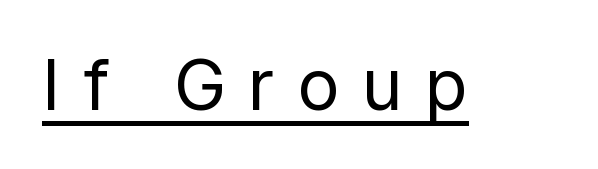
{"serif": "no", "italic": "no", "bold": "no", "weight": "regular", "width": "normal", "stroke_contrast": "low", "x_height": "medium", "monospaced": "no", "underline": "yes", "letter_spacing": "wide", "letter_spacing_em": 0.32, "glyph_px": 70}
